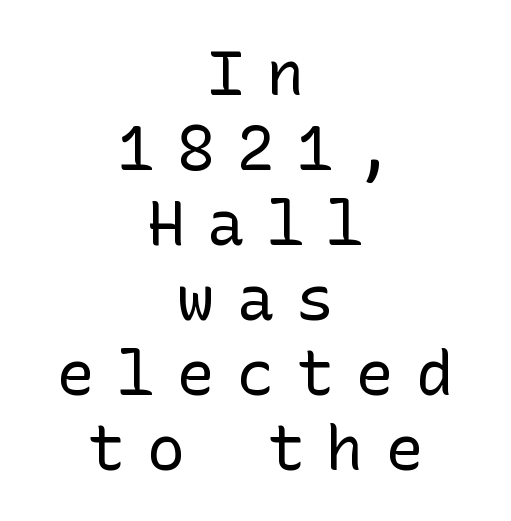
Caption: multi-line text, centered on the measure. Designer's note — italics off, roman on. In terms of letterspacing, this is a distinctly airy, spread setting. Each stroke keeps to a modest, everyday thickness or less. The specimen omits any rule beneath the text block's lines. Font category for this specimen: sans-serif.
